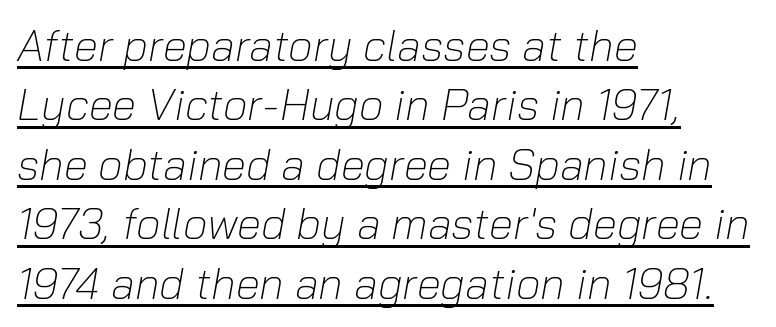
The image shows 44 px light type, italic (leaning right); set left-aligned, normal line spacing (1.35x), normal letter spacing, underlined; low stroke contrast and a medium x-height.
